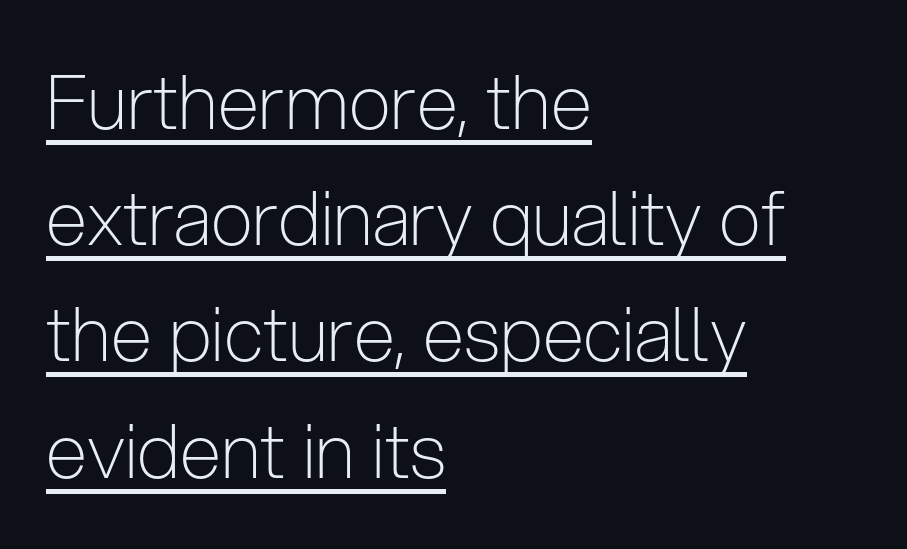
The image shows 75 px light, condensed sans-serif type, upright; set left-aligned, normal line spacing (1.55x), normal letter spacing, underlined; low stroke contrast and a medium x-height.
